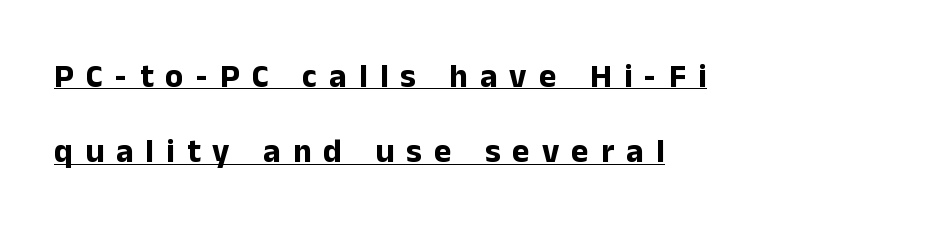
As a designer I'd log this as weight 700, bold. Rendered with straight, roman letterforms. The lines in this sample share a left origin and differ only in where they stop. Grotesque or geometric, the face here clearly has no serifs.
